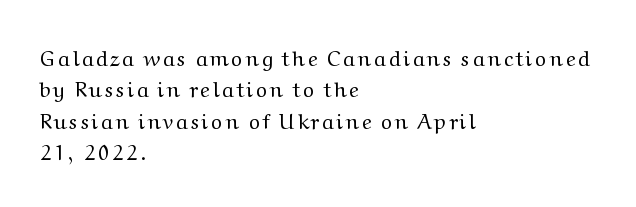
Letters rest on an invisible, unmarked baseline. The typeface has the unassuming heft of standard copy or less. Vertically, the passage feels balanced, rows spaced as you'd expect. Italic? Not at all — the glyphs are vertical. The rag falls on the right side of this text block.
